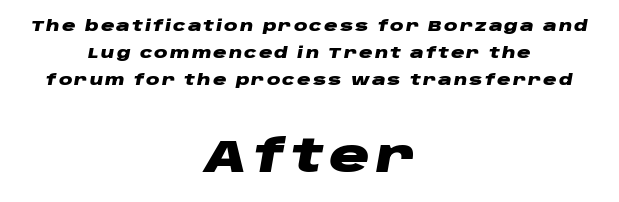
The face used here has a pronounced slope to its letters. Just letters on the line, the space beneath them empty. Set as a true bold cut, around the 700 mark. Type size steps up from the first block to the second. Do the characters align in a grid? No, the font is proportional.
